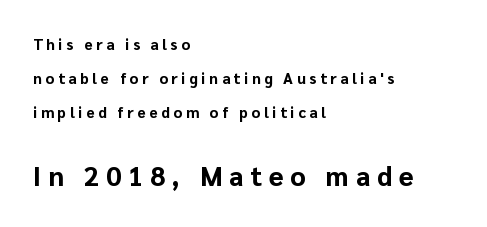
These lines were composed using upright roman letters. In terms of weight, the rendering is a true, heavy bold. The lines in this sample share a left origin and differ only in where they stop. Anything drawn beneath the words? Only blank space. Does the leading feel generous? Absolutely, it's lavish. This layout puts the modest block above and the oversized block below.
